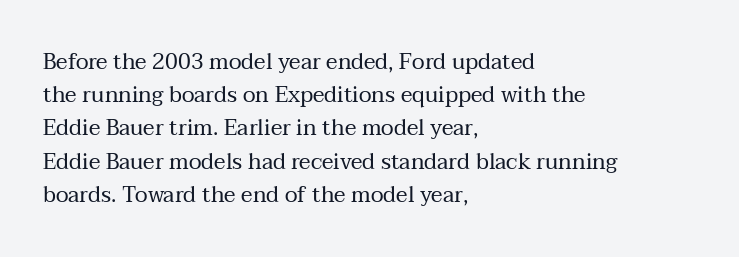
The image shows 22 px text type, upright; set left-aligned, normal line spacing (1.51x), normal letter spacing, not underlined.
